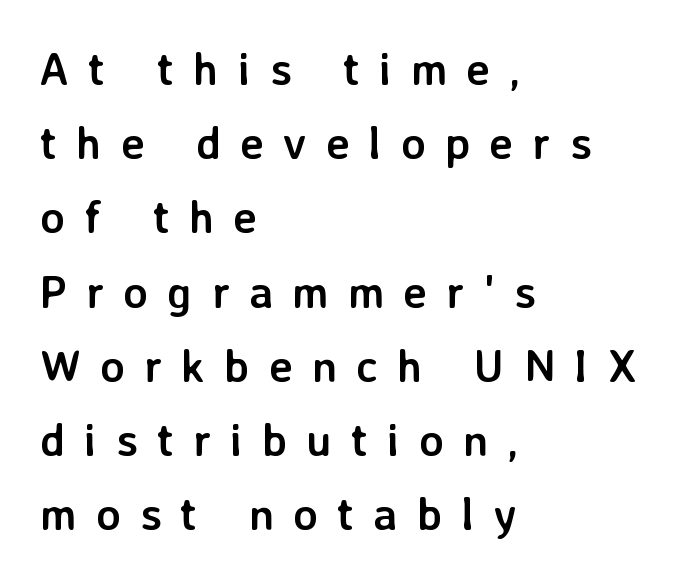
The image shows 45 px semibold sans-serif type, upright; set left-aligned, normal line spacing (1.65x), unusually wide letter spacing (+0.43 em), not underlined; low stroke contrast and a medium x-height.
